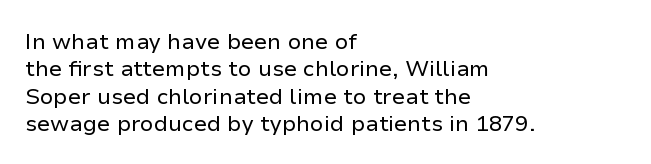
{"italic": "no", "bold": "no", "underline": "no", "align": "left", "line_spacing": "normal", "line_spacing_ratio": 1.25, "letter_spacing": "normal", "letter_spacing_em": 0.0, "glyph_px": 22}
